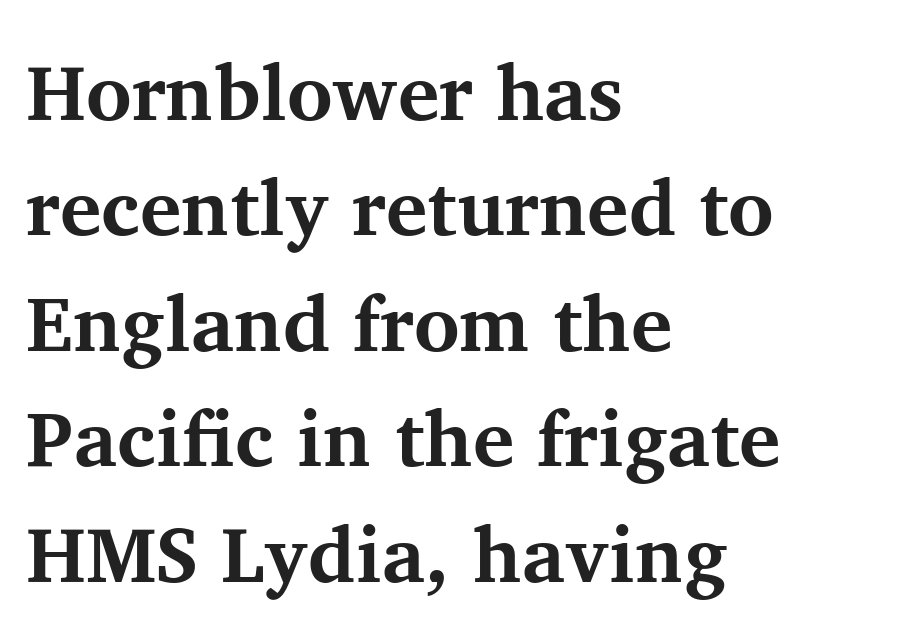
Q: Is the text bold? A: Yes.
Q: Is the text italic (slanted)? A: No, it is upright.
Q: Is the typeface a serif or a sans-serif typeface? A: Serif.
Q: Is the text underlined? A: No.
Q: How is the paragraph aligned? A: Left-aligned.
Q: Is the spacing between letters normal or unusually wide? A: Normal.
Q: Is the spacing between lines tight, normal or loose? A: Normal.
Q: Width (condensed, normal, or wide)? A: Normal.
Q: Stroke contrast? A: Medium.
Q: x-height? A: Medium.
Q: Monospaced? A: No.
